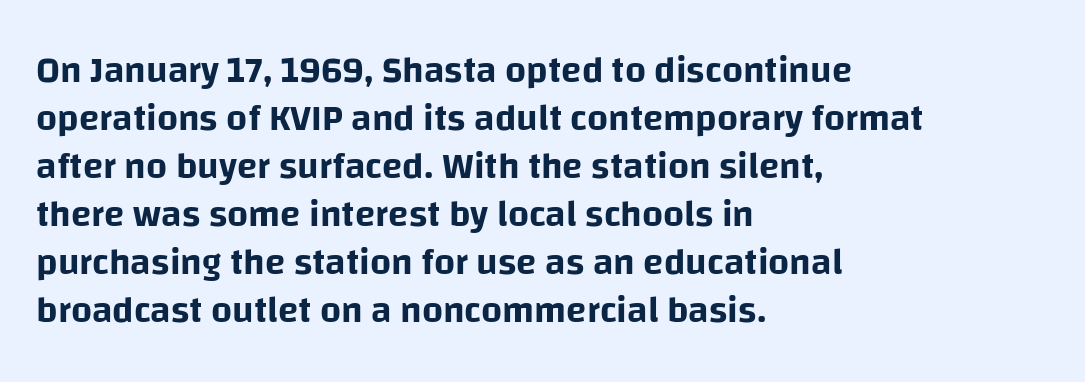
Q: Is the text italic (slanted)? A: No, it is upright.
Q: Is the typeface a serif or a sans-serif typeface? A: Sans-serif.
Q: Is the text underlined? A: No.
Q: How is the paragraph aligned? A: Left-aligned.
Q: Is the spacing between letters normal or unusually wide? A: Normal.
Q: Is the spacing between lines tight, normal or loose? A: Normal.
Q: Width (condensed, normal, or wide)? A: Normal.
Q: Stroke contrast? A: Low.
Q: x-height? A: Large.
Q: Monospaced? A: No.
